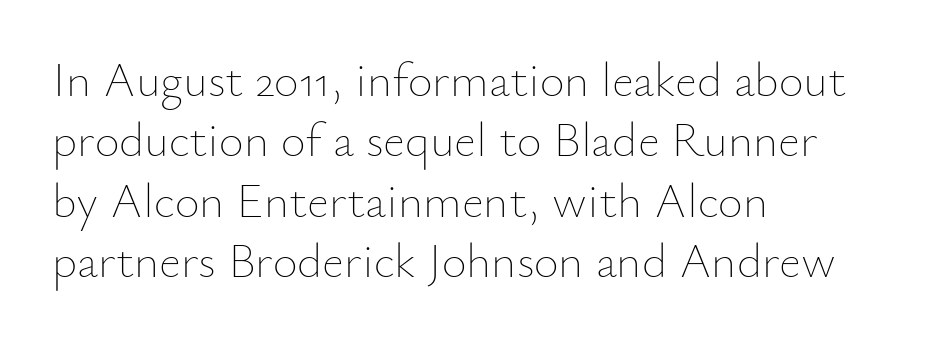
The image shows 48 px thin type, upright; set left-aligned, normal line spacing (1.26x), normal letter spacing, not underlined; low stroke contrast and a small x-height.
